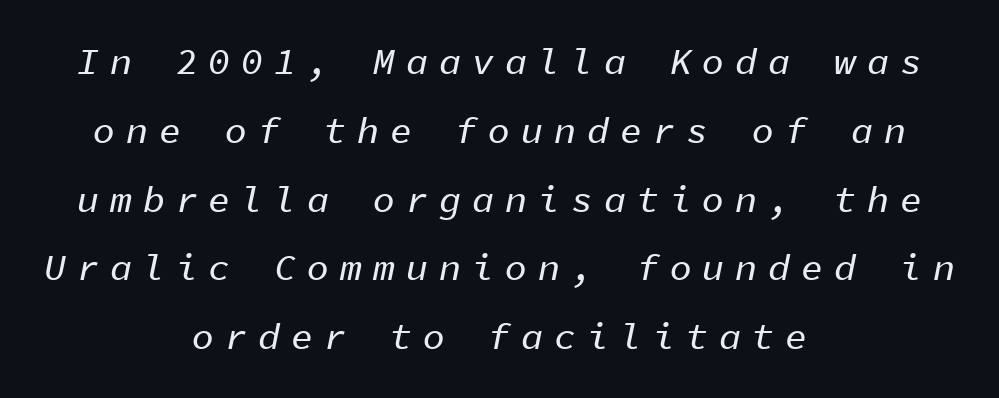
The image shows 37 px text type, italic (leaning right), monospaced; set centered, line spacing 1.86x, unusually wide letter spacing (+0.29 em), not underlined; low stroke contrast and a medium x-height.
